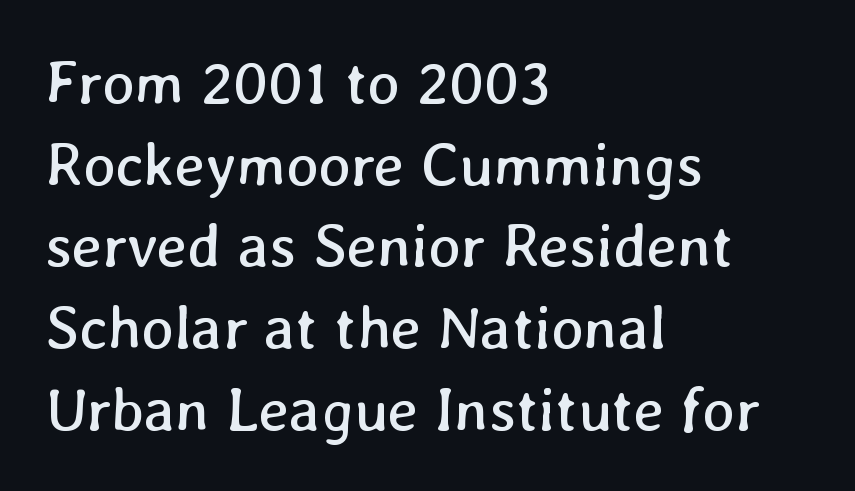
Between one letter and the next there's only the usual sliver of space. Successive baselines arrive at the customary interval. Each letter keeps its own natural width here, so spacing adapts to shape. Bold? No — there's no thickening of the strokes. Decoration check: the copy has no underline.
